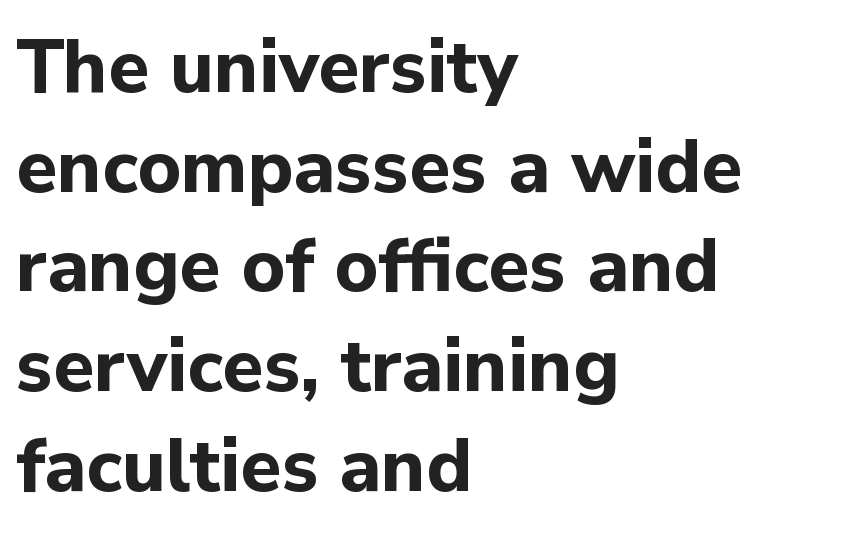
The image shows 75 px bold sans-serif type, upright; set left-aligned, normal line spacing (1.33x), normal letter spacing, not underlined; low stroke contrast and a medium x-height.
